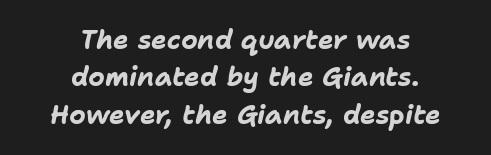
The image shows 26 px bold type, italic (leaning right); set centered, normal line spacing (1.44x), normal letter spacing, not underlined.
